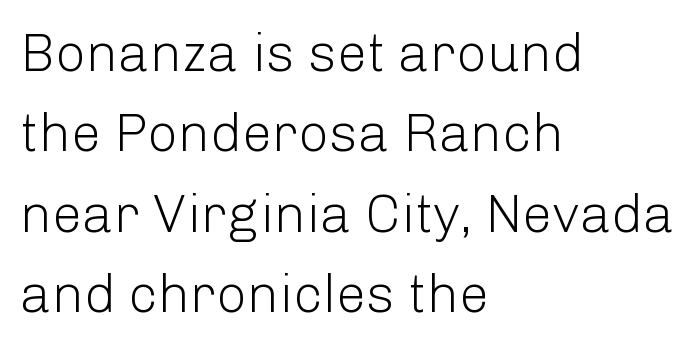
Q: Is the text bold? A: No.
Q: Is the text italic (slanted)? A: No, it is upright.
Q: Is the typeface a serif or a sans-serif typeface? A: Sans-serif.
Q: Is the text underlined? A: No.
Q: How is the paragraph aligned? A: Left-aligned.
Q: Is the spacing between letters normal or unusually wide? A: Normal.
Q: Is the spacing between lines tight, normal or loose? A: Normal.
Q: Width (condensed, normal, or wide)? A: Normal.
Q: Stroke contrast? A: Low.
Q: x-height? A: Medium.
Q: Monospaced? A: No.
